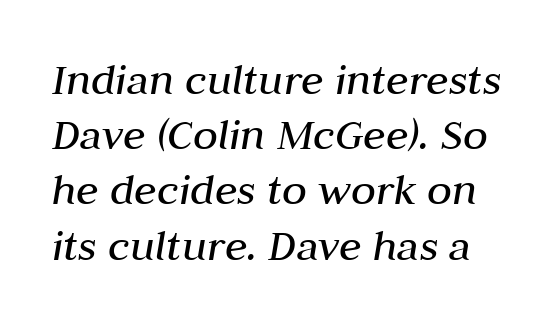
{"italic": "yes", "lean": "right", "slant_degrees": 10, "bold": "no", "weight": "regular", "width": "normal", "stroke_contrast": "medium", "x_height": "medium", "monospaced": "no", "underline": "no", "line_spacing_ratio": 1.2, "letter_spacing": "normal", "letter_spacing_em": 0.0, "glyph_px": 46}
